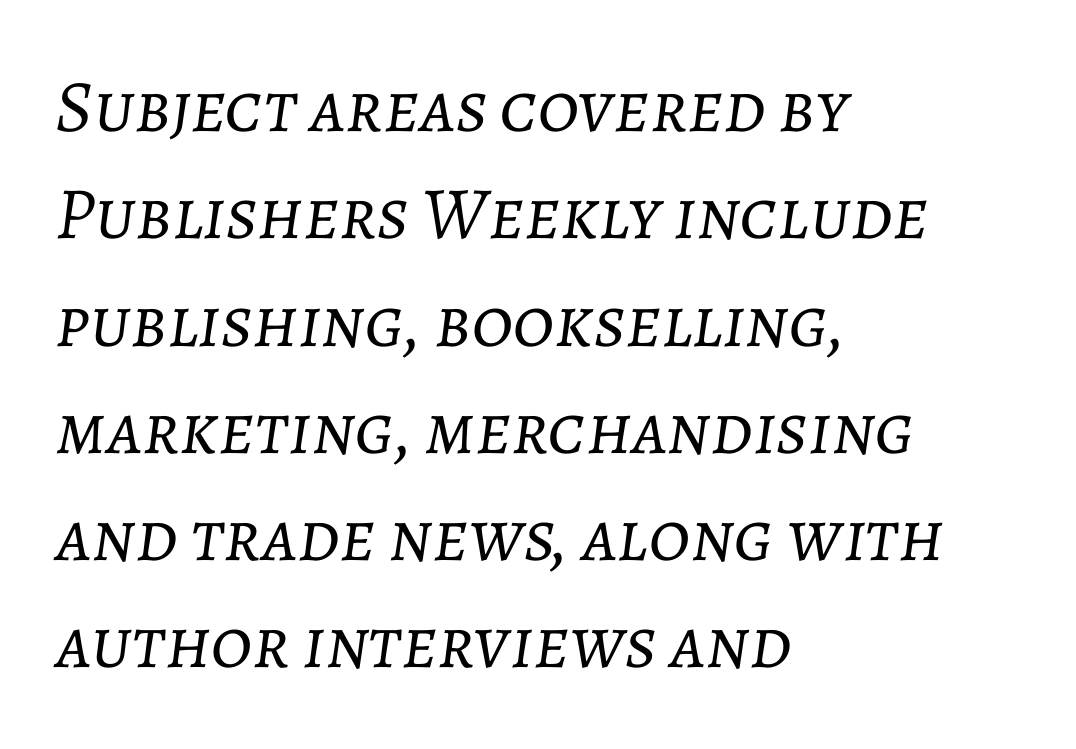
Q: Is the text bold? A: No.
Q: Is the text italic (slanted)? A: Yes, it leans right by about 7 degrees.
Q: Is the text underlined? A: No.
Q: How is the paragraph aligned? A: Left-aligned.
Q: Is the spacing between letters normal or unusually wide? A: Normal.
Q: Is the spacing between lines tight, normal or loose? A: Normal.
Q: Width (condensed, normal, or wide)? A: Normal.
Q: Stroke contrast? A: Low.
Q: x-height? A: Medium.
Q: Monospaced? A: No.
